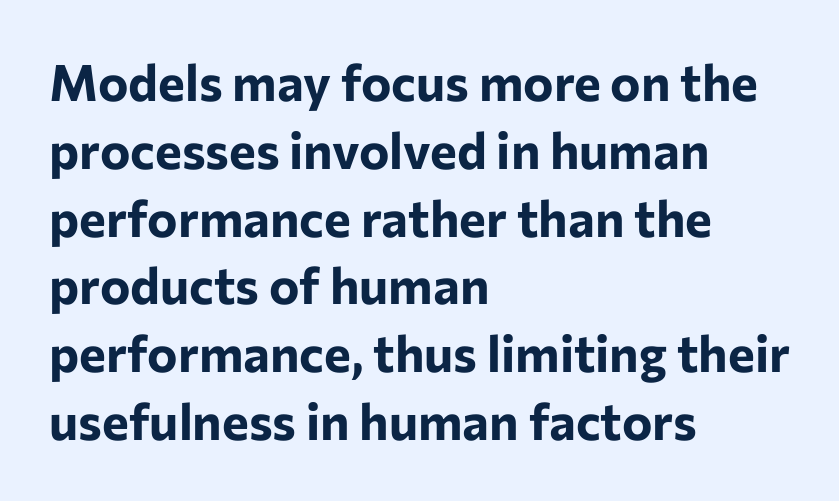
The image shows 51 px bold sans-serif type, upright; set left-aligned, normal line spacing (1.33x), normal letter spacing, not underlined; low stroke contrast and a medium x-height.
